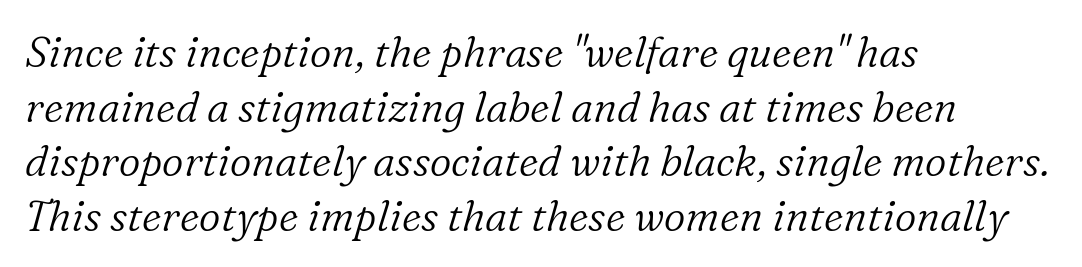
The image shows 42 px light serif type, italic (leaning right); set left-aligned, normal line spacing (1.3x), normal letter spacing, not underlined; low stroke contrast and a medium x-height.
